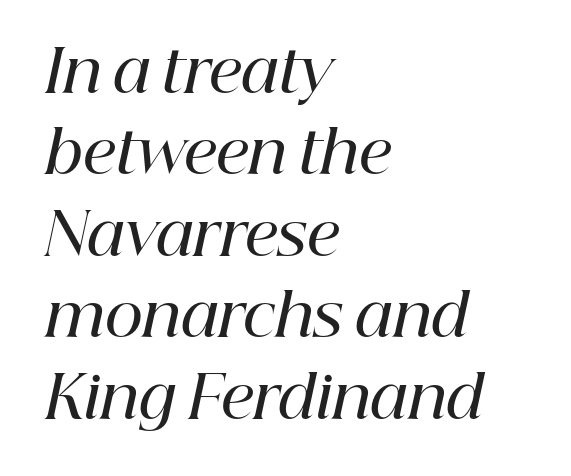
{"serif": "yes", "italic": "yes", "lean": "right", "slant_degrees": 12, "bold": "semi", "weight": "semibold", "width": "normal", "stroke_contrast": "high", "x_height": "medium", "monospaced": "no", "underline": "no", "align": "left", "line_spacing": "normal", "line_spacing_ratio": 1.38, "letter_spacing": "normal", "letter_spacing_em": 0.0, "glyph_px": 59}
